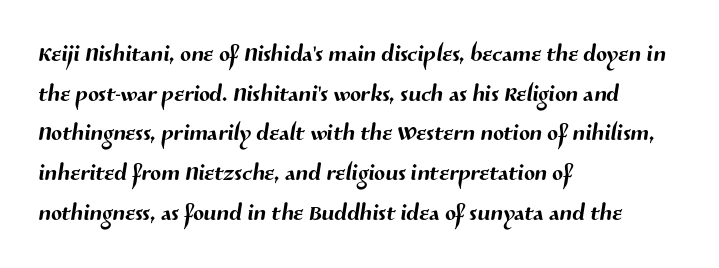
The image shows 32 px sans-serif type; set left-aligned, line spacing 1.24x, normal letter spacing, not underlined; medium stroke contrast and a medium x-height.
